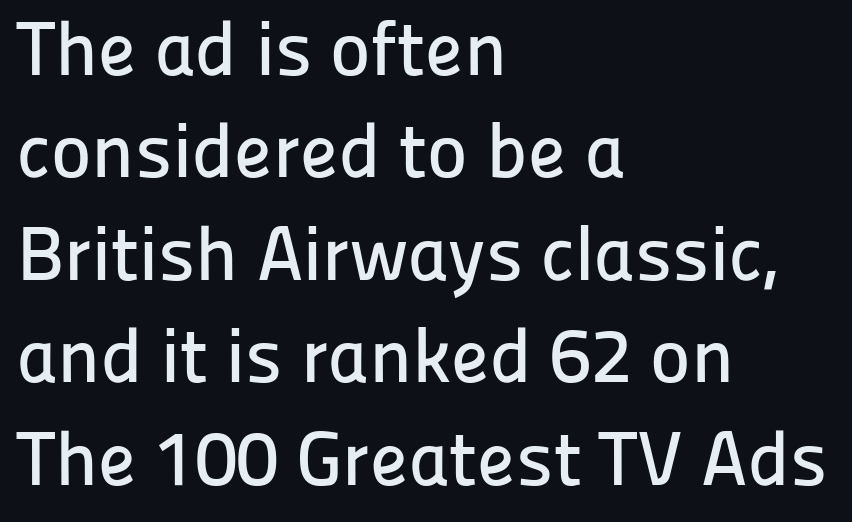
{"serif": "no", "italic": "no", "width": "normal", "stroke_contrast": "low", "x_height": "medium", "monospaced": "no", "underline": "no", "align": "left", "line_spacing": "normal", "line_spacing_ratio": 1.33, "letter_spacing": "normal", "letter_spacing_em": 0.0, "glyph_px": 77}
